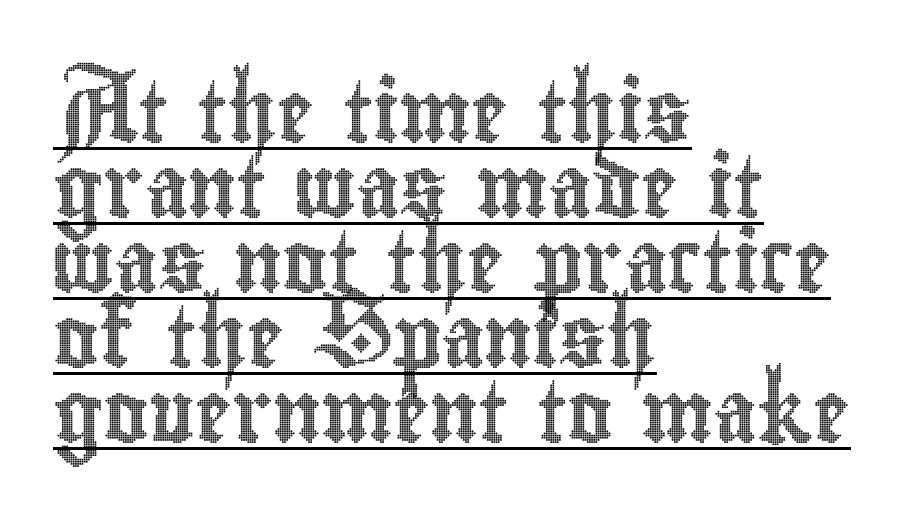
Q: Is the text italic (slanted)? A: No, it is upright.
Q: Is the text underlined? A: Yes.
Q: How is the paragraph aligned? A: Left-aligned.
Q: Is the spacing between letters normal or unusually wide? A: Normal.
Q: Width (condensed, normal, or wide)? A: Condensed.
Q: x-height? A: Small.
Q: Monospaced? A: No.
